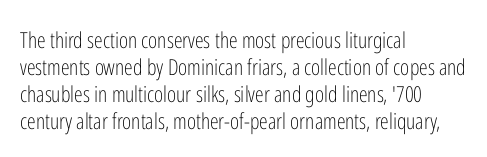
{"italic": "no", "bold": "no", "underline": "no", "align": "left", "line_spacing_ratio": 1.22, "letter_spacing": "normal", "letter_spacing_em": 0.0, "glyph_px": 22}
